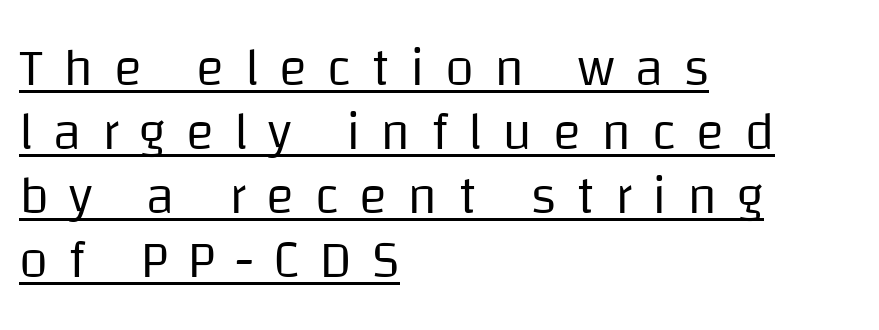
The image shows 53 px regular-weight sans-serif type, upright; set left-aligned, line spacing 1.21x, unusually wide letter spacing (+0.38 em), underlined; low stroke contrast and a large x-height.
